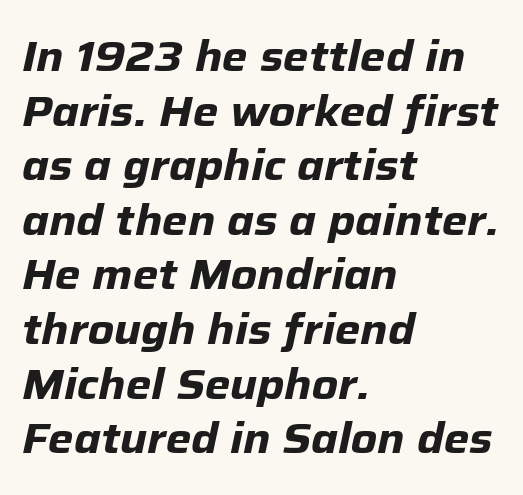
Q: Is the text bold? A: Yes.
Q: Is the text italic (slanted)? A: Yes, it leans right by about 12 degrees.
Q: Is the text underlined? A: No.
Q: How is the paragraph aligned? A: Left-aligned.
Q: Is the spacing between letters normal or unusually wide? A: Normal.
Q: Is the spacing between lines tight, normal or loose? A: Normal.
Q: Width (condensed, normal, or wide)? A: Normal.
Q: Stroke contrast? A: Low.
Q: x-height? A: Medium.
Q: Monospaced? A: No.
